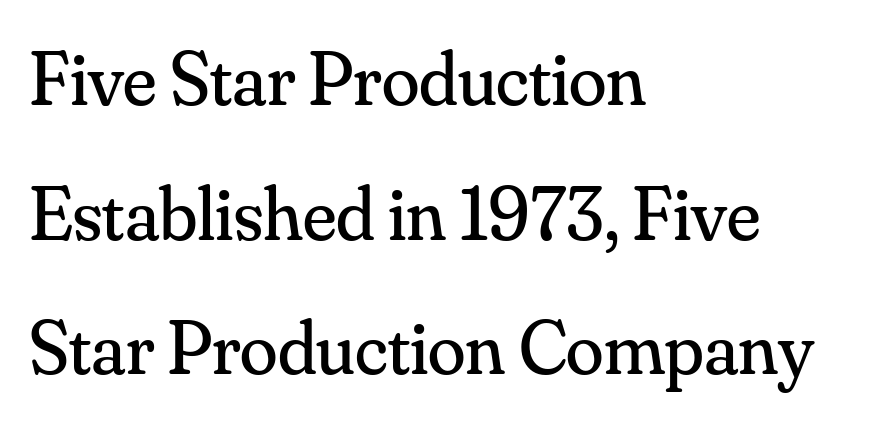
Q: Is the text bold? A: No.
Q: Is the text italic (slanted)? A: No, it is upright.
Q: Is the typeface a serif or a sans-serif typeface? A: Serif.
Q: Is the text underlined? A: No.
Q: How is the paragraph aligned? A: Left-aligned.
Q: Is the spacing between letters normal or unusually wide? A: Normal.
Q: Width (condensed, normal, or wide)? A: Normal.
Q: Stroke contrast? A: Medium.
Q: x-height? A: Small.
Q: Monospaced? A: No.
